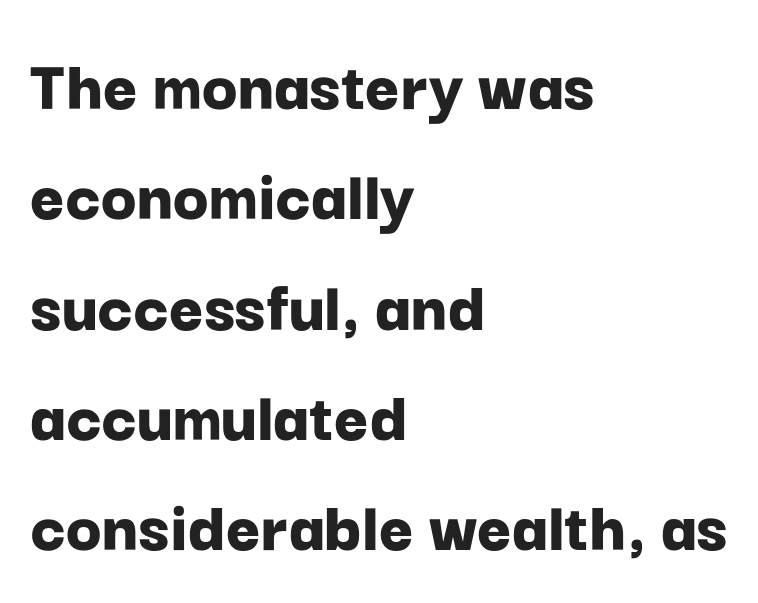
All the whitespace from short lines collects on the right. Inter-character spacing is left at the font's built-in metrics. The passage shown stacks its lines at a standard gap. The font family rendered here belongs to the sans-serif group. Do the characters align in a grid? No, the font is proportional. This is heavy type, rendered in bold.
